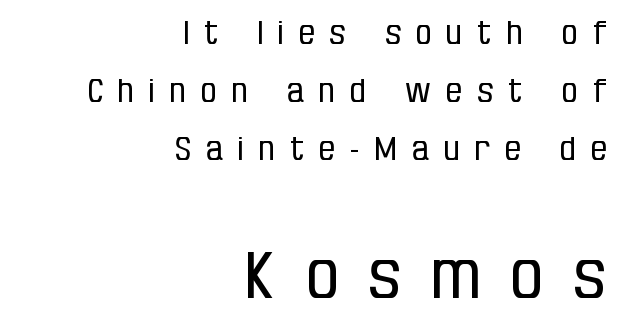
This is roman type, the default non-slanted kind. Unlike a traditional serif, this face leaves its strokes unadorned. Look at the glyph heights: the lower group is clearly the bigger setting. This sample is right-justified, so line beginnings fall wherever the words allow. These lines have a slow, spaced-out rhythm from letter to letter.
